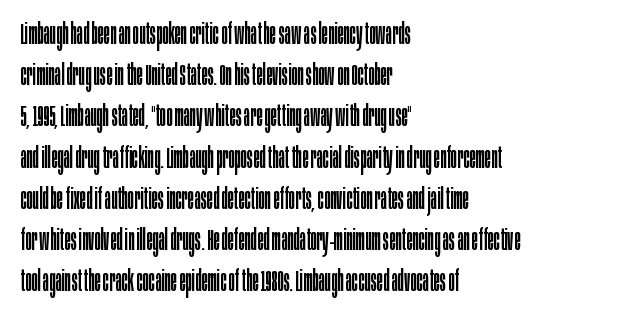
{"serif": "no", "italic": "no", "bold": "no", "weight": "regular", "width": "condensed", "stroke_contrast": "low", "x_height": "large", "monospaced": "no", "underline": "no", "align": "left", "line_spacing": "normal", "line_spacing_ratio": 1.42, "letter_spacing": "normal", "letter_spacing_em": 0.0, "glyph_px": 29}
